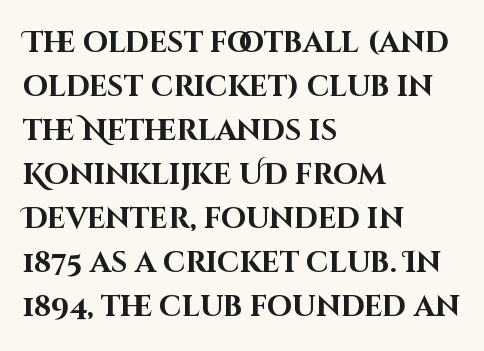
{"serif": "no", "italic": "no", "bold": "yes", "weight": "bold", "width": "normal", "stroke_contrast": "high", "x_height": "large", "monospaced": "no", "underline": "no", "align": "left", "line_spacing": "normal", "line_spacing_ratio": 1.52, "letter_spacing": "normal", "letter_spacing_em": 0.0, "glyph_px": 29}
